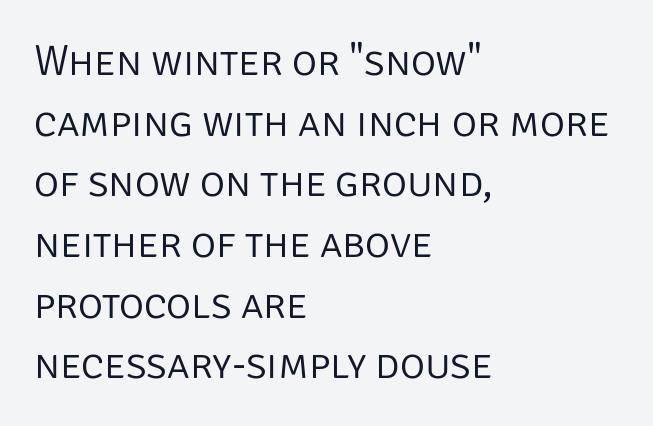
{"serif": "no", "italic": "no", "bold": "no", "weight": "light", "width": "normal", "stroke_contrast": "low", "x_height": "large", "monospaced": "no", "underline": "no", "align": "left", "line_spacing": "normal", "line_spacing_ratio": 1.41, "letter_spacing": "normal", "letter_spacing_em": 0.0, "glyph_px": 43}
